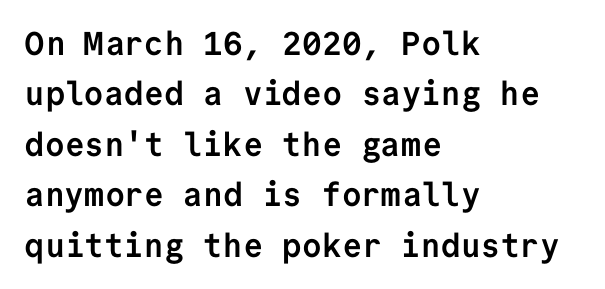
Q: Is the text bold? A: Yes.
Q: Is the text italic (slanted)? A: No, it is upright.
Q: Is the typeface a serif or a sans-serif typeface? A: Sans-serif.
Q: Is the text underlined? A: No.
Q: How is the paragraph aligned? A: Left-aligned.
Q: Is the spacing between letters normal or unusually wide? A: Normal.
Q: Is the spacing between lines tight, normal or loose? A: Normal.
Q: Width (condensed, normal, or wide)? A: Normal.
Q: Stroke contrast? A: Low.
Q: x-height? A: Medium.
Q: Monospaced? A: Yes.
